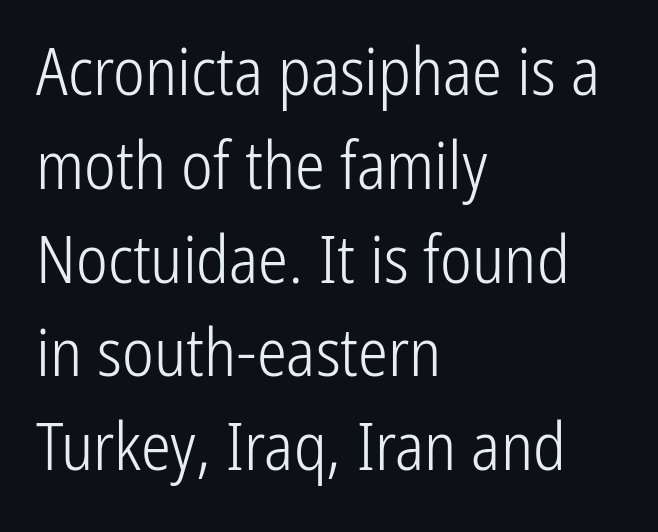
Q: Is the text bold? A: No.
Q: Is the text italic (slanted)? A: No, it is upright.
Q: Is the typeface a serif or a sans-serif typeface? A: Sans-serif.
Q: Is the text underlined? A: No.
Q: How is the paragraph aligned? A: Left-aligned.
Q: Is the spacing between letters normal or unusually wide? A: Normal.
Q: Is the spacing between lines tight, normal or loose? A: Normal.
Q: Width (condensed, normal, or wide)? A: Condensed.
Q: Stroke contrast? A: Low.
Q: x-height? A: Medium.
Q: Monospaced? A: No.
